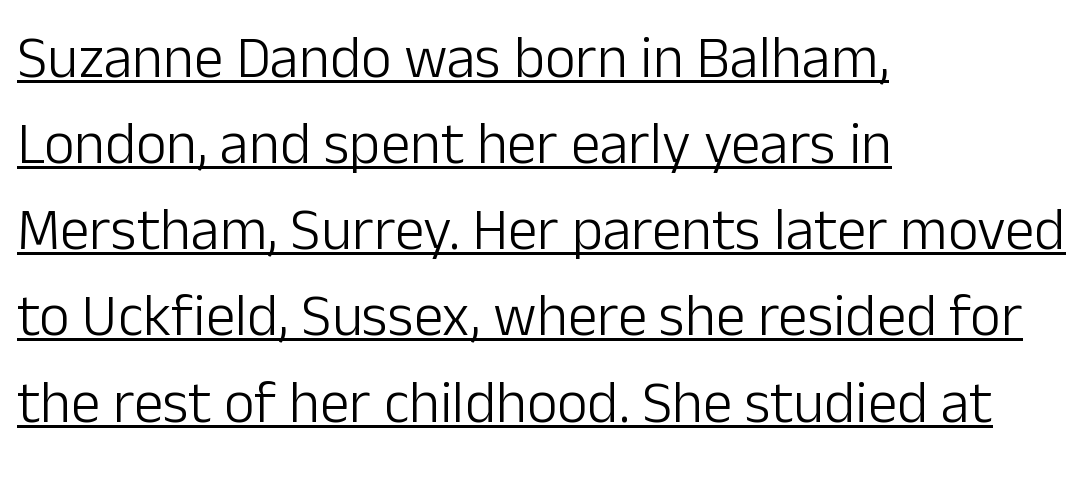
{"serif": "no", "italic": "no", "bold": "no", "weight": "light", "width": "normal", "stroke_contrast": "low", "x_height": "medium", "monospaced": "no", "underline": "yes", "align": "left", "line_spacing": "normal", "line_spacing_ratio": 1.46, "letter_spacing": "normal", "letter_spacing_em": 0.0, "glyph_px": 59}
